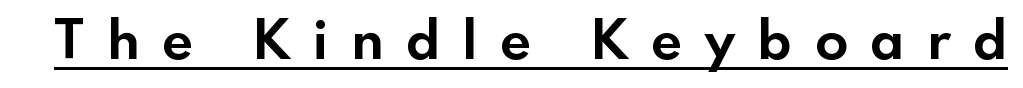
The image shows 54 px bold sans-serif type, upright; set unusually wide letter spacing (+0.43 em), underlined; a small x-height.
